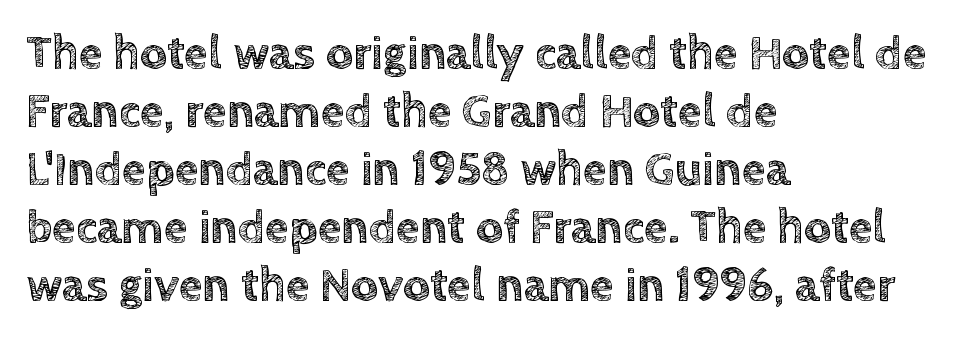
Q: Is the text italic (slanted)? A: No, it is upright.
Q: Is the text underlined? A: No.
Q: How is the paragraph aligned? A: Left-aligned.
Q: Is the spacing between letters normal or unusually wide? A: Normal.
Q: Width (condensed, normal, or wide)? A: Normal.
Q: x-height? A: Large.
Q: Monospaced? A: No.
